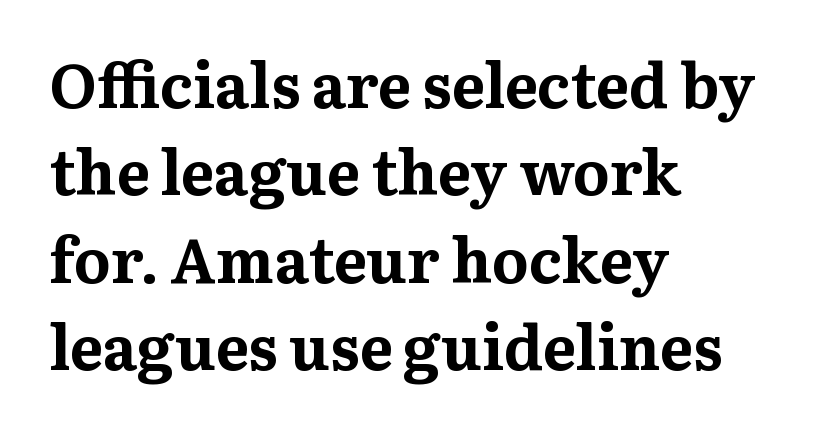
You could not count columns in this text — the font is proportionally spaced. Spacing between characters is what you'd get straight out of the box. Ordinary non-slanted type is in use. Type without underlining.
